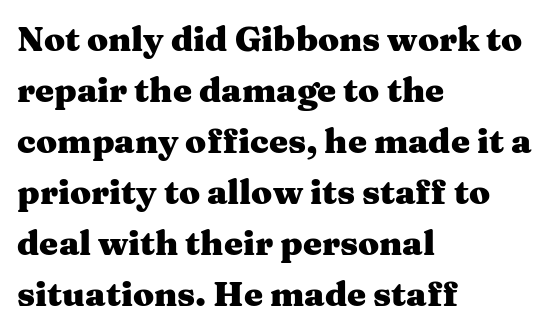
Font category for this specimen: serif. Layout note: lines flush left. Successive baselines arrive at the customary interval. The letterforms sit shoulder to shoulder at normal distance.
